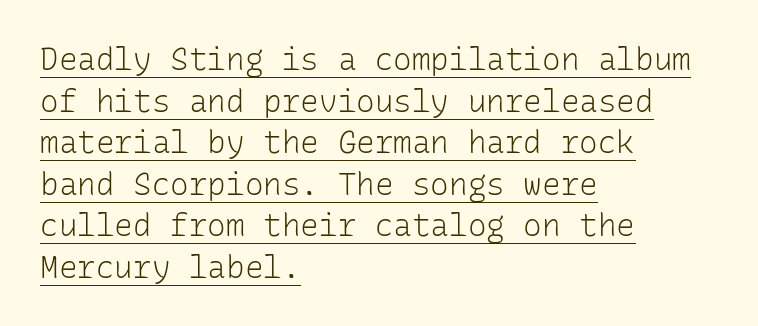
The image shows 31 px light sans-serif type, upright, monospaced; set left-aligned, normal line spacing (1.34x), normal letter spacing, underlined; low stroke contrast and a medium x-height.
